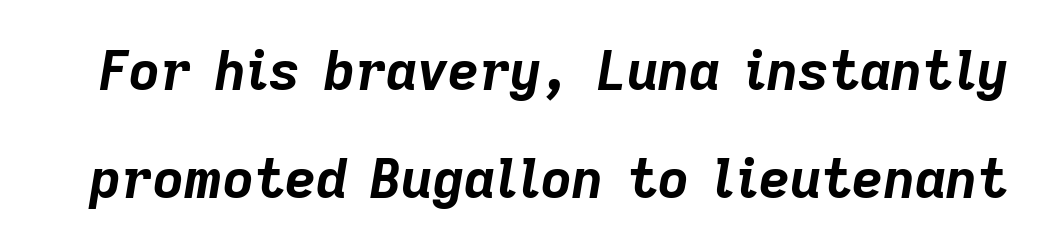
Q: Is the text bold? A: Yes.
Q: Is the text italic (slanted)? A: Yes, it leans right by about 9 degrees.
Q: Is the text underlined? A: No.
Q: Is the spacing between letters normal or unusually wide? A: Normal.
Q: Is the spacing between lines tight, normal or loose? A: Loose.
Q: Width (condensed, normal, or wide)? A: Normal.
Q: Stroke contrast? A: Low.
Q: x-height? A: Medium.
Q: Monospaced? A: No.
